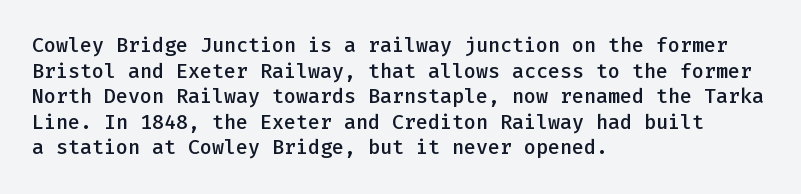
Caption: multi-line text, flush left, ragged right. This sample keeps an unexceptional amount of space between lines. Glance below the letters and you will spot only blank space. How are the letters spaced? Ordinarily, with no added tracking. The letters stand straight up with perfectly vertical stems.
